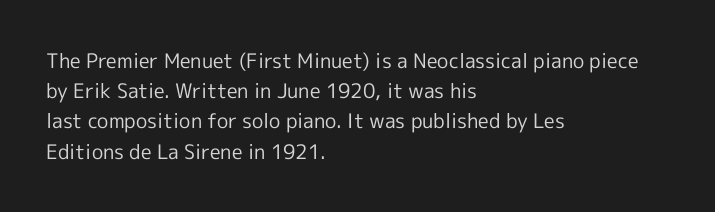
Q: Is the text bold? A: No.
Q: Is the text italic (slanted)? A: No, it is upright.
Q: Is the text underlined? A: No.
Q: How is the paragraph aligned? A: Left-aligned.
Q: Is the spacing between letters normal or unusually wide? A: Normal.
Q: Is the spacing between lines tight, normal or loose? A: Normal.
